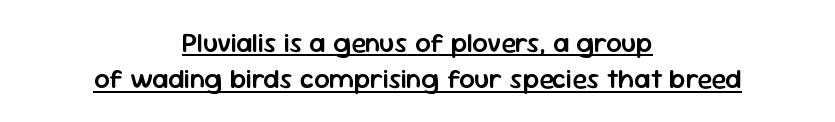
{"italic": "no", "bold": "semi", "underline": "yes", "align": "center", "line_spacing": "normal", "line_spacing_ratio": 1.34, "letter_spacing": "normal", "letter_spacing_em": 0.0, "glyph_px": 27}
